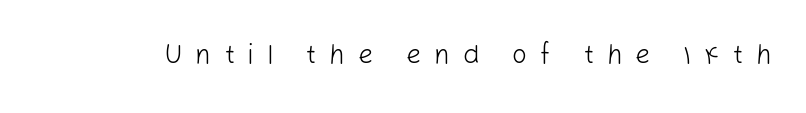
The image shows 27 px text type, upright; set unusually wide letter spacing (+0.48 em), not underlined.
